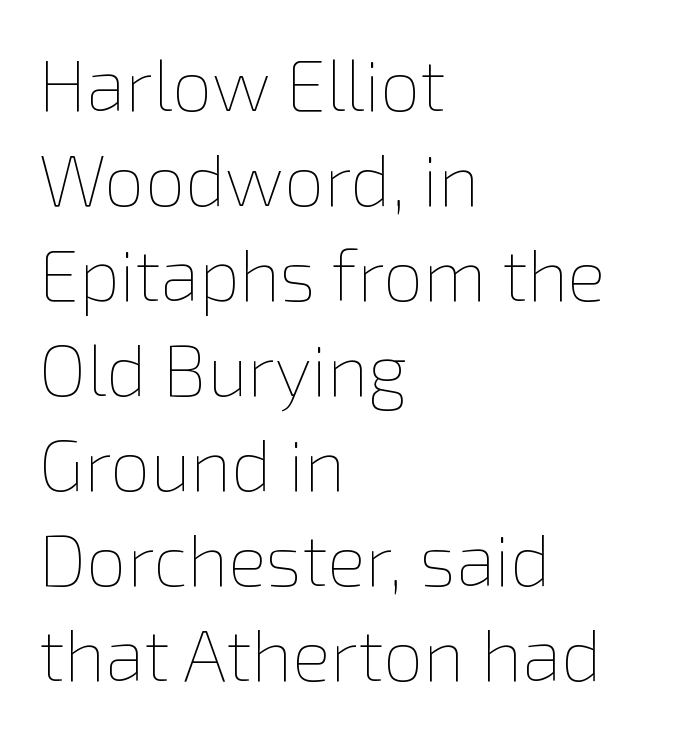
Q: Is the text bold? A: No.
Q: Is the text italic (slanted)? A: No, it is upright.
Q: Is the text underlined? A: No.
Q: How is the paragraph aligned? A: Left-aligned.
Q: Is the spacing between letters normal or unusually wide? A: Normal.
Q: Is the spacing between lines tight, normal or loose? A: Normal.
Q: Width (condensed, normal, or wide)? A: Normal.
Q: x-height? A: Medium.
Q: Monospaced? A: No.
